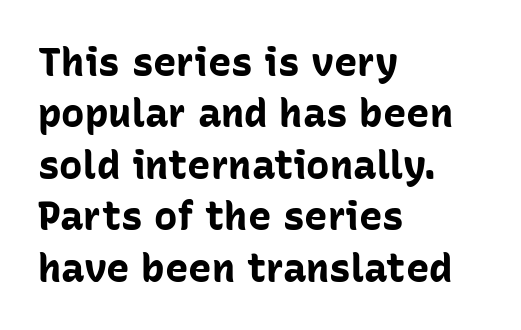
The image shows 39 px bold sans-serif type, upright; set left-aligned, normal line spacing (1.32x), normal letter spacing, not underlined; low stroke contrast and a medium x-height.
